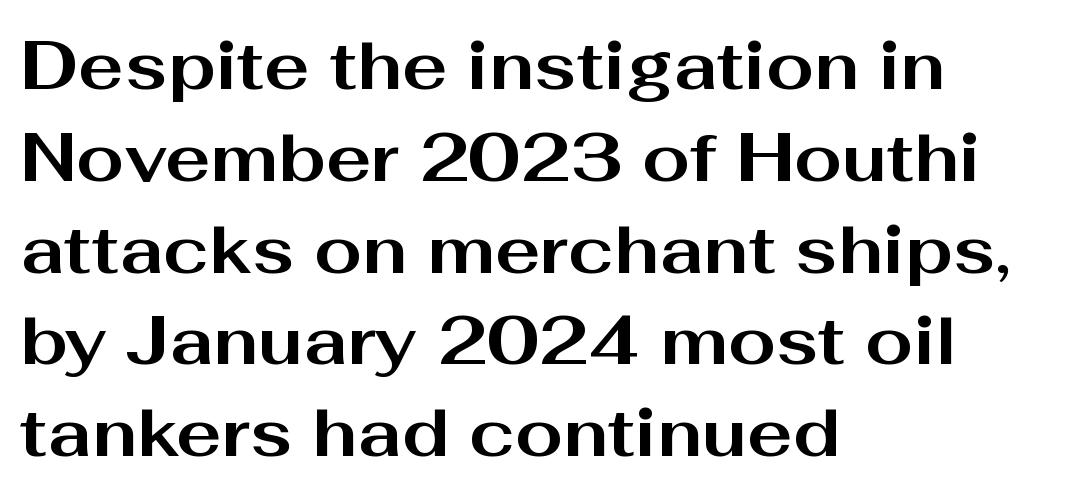
Italic: no, the glyphs are upright roman. Nothing sits at the stroke ends, so this counts as sans-serif. The face used here is proportionally spaced, like ordinary book or web type. Underline: absent. You could call the tracking neutral — neither tight nor loose. Line spacing here is normal.
